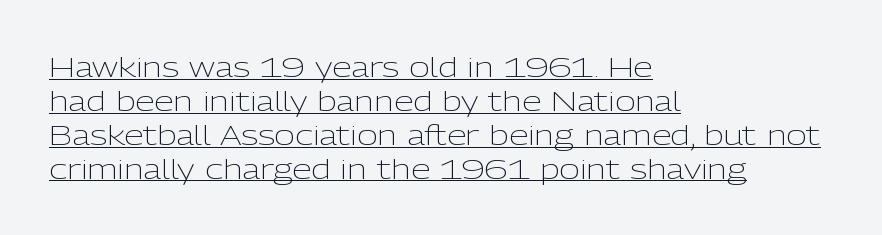
The image shows 28 px light sans-serif type, upright; set left-aligned, line spacing 1.21x, normal letter spacing, underlined; low stroke contrast and a medium x-height.
